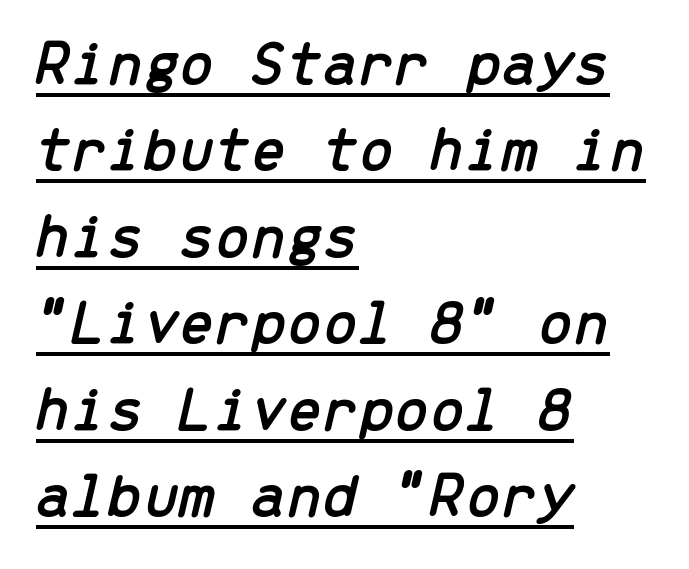
The typesetter chose a ragged-right arrangement here. How would I describe the line gaps? Plain and ordinary. The face used here has a pronounced slope to its letters. Fixed-width glyphs throughout — classic coding-font behaviour. Students, note that the glyphs here touch the page at normal intervals. The words here are underlined.
